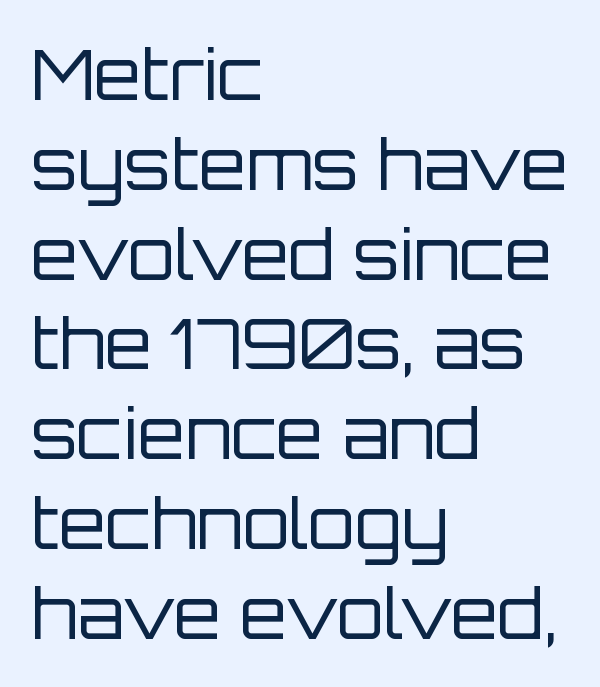
Does the leading feel generous? No, just average. The face used here is rendered with its standard letterfit. These lines are rendered in a variable-pitch font. Do the letters lean? They stand straight.
